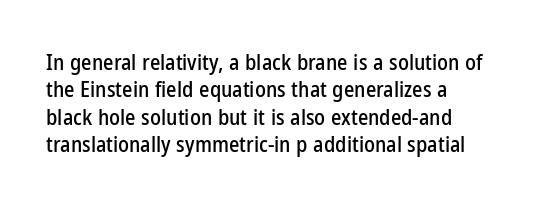
The line texture is even and compact thanks to regular tracking. This block has exactly the height ordinary leading produces. Italic? Not at all — the glyphs are vertical. Underlining? Definitely not there.
